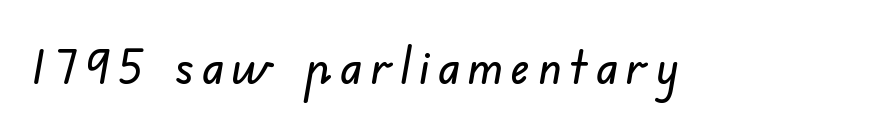
{"serif": "no", "width": "normal", "stroke_contrast": "low", "x_height": "small", "monospaced": "no", "underline": "no", "glyph_px": 51}
